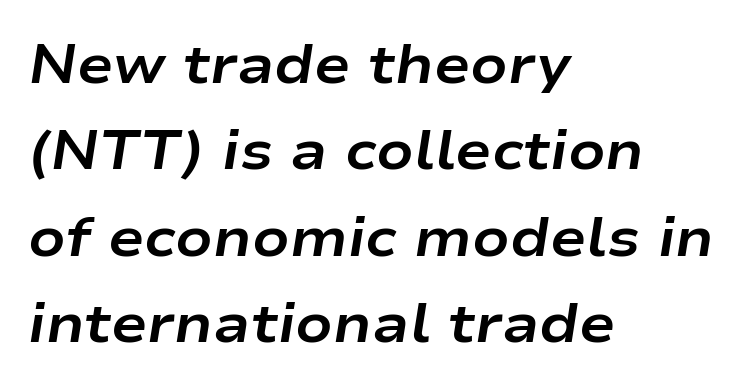
Proportional: the letters do not fall into vertical columns. How would I describe the line gaps? Plain and ordinary. Check under the words: just untouched page. This is heavy type, rendered in bold. The letters sit at their default tracking, neither squeezed nor spread. Slanted lettering throughout.
